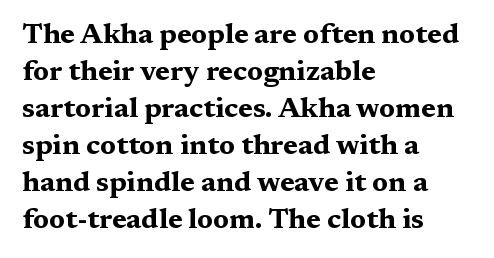
Yep, those are serifs on the letters. The letters are bold, with thick, heavy strokes. Clear beneath every line of the passage. Spacing verdict: proportional, widths tailored to each character.
